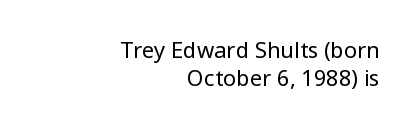
The string is rendered with underlining switched off. The rendering keeps characters at their native spacing. Tall strokes in this sample are plumb rather than angled. Reading down the block, your eye finds every line finishing at a fixed right position. Leading matches the norm, producing a regular column. No letter is thick-stroked: the sample isn't bold.
